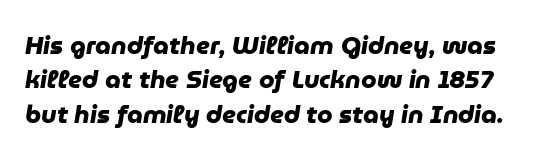
Q: Is the text bold? A: Yes.
Q: Is the text underlined? A: No.
Q: Is the spacing between letters normal or unusually wide? A: Normal.
Q: Is the spacing between lines tight, normal or loose? A: Normal.
